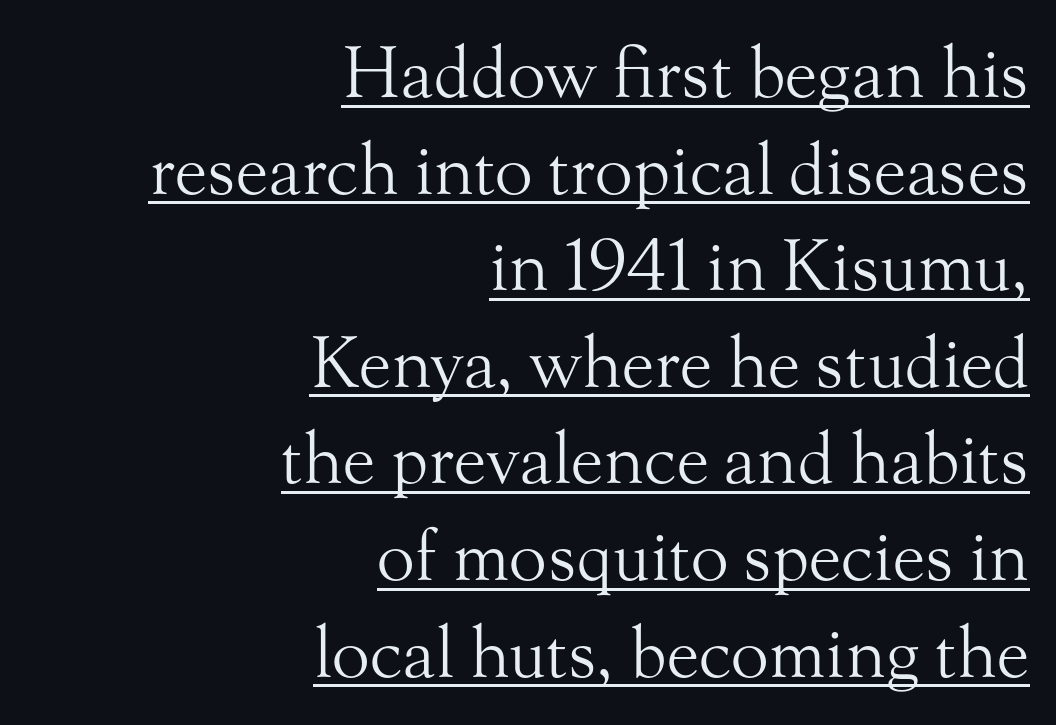
Q: Is the text bold? A: No.
Q: Is the text italic (slanted)? A: No, it is upright.
Q: Is the typeface a serif or a sans-serif typeface? A: Serif.
Q: Is the text underlined? A: Yes.
Q: How is the paragraph aligned? A: Right-aligned.
Q: Is the spacing between letters normal or unusually wide? A: Normal.
Q: Is the spacing between lines tight, normal or loose? A: Normal.
Q: Width (condensed, normal, or wide)? A: Normal.
Q: Stroke contrast? A: Medium.
Q: x-height? A: Small.
Q: Monospaced? A: No.
